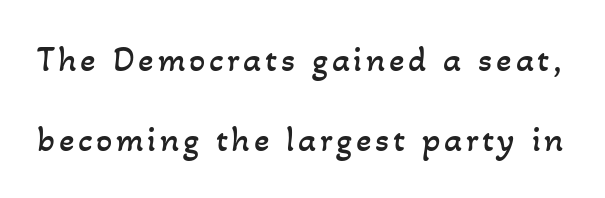
Q: Is the text bold? A: No.
Q: Is the text underlined? A: No.
Q: Is the spacing between lines tight, normal or loose? A: Loose.
Q: Width (condensed, normal, or wide)? A: Normal.
Q: Stroke contrast? A: Low.
Q: x-height? A: Small.
Q: Monospaced? A: No.
